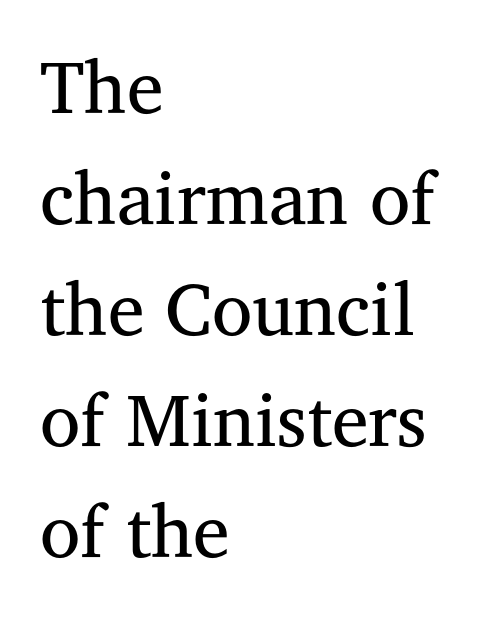
{"serif": "yes", "italic": "no", "bold": "no", "weight": "regular", "width": "normal", "stroke_contrast": "medium", "x_height": "medium", "monospaced": "no", "underline": "no", "align": "left", "line_spacing": "normal", "line_spacing_ratio": 1.5, "letter_spacing": "normal", "letter_spacing_em": 0.0, "glyph_px": 74}
